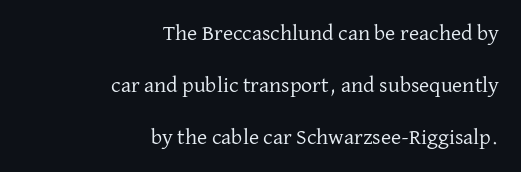
{"italic": "no", "bold": "no", "underline": "no", "align": "right", "line_spacing": "loose", "line_spacing_ratio": 2.37, "letter_spacing": "normal", "letter_spacing_em": 0.0, "glyph_px": 22}
